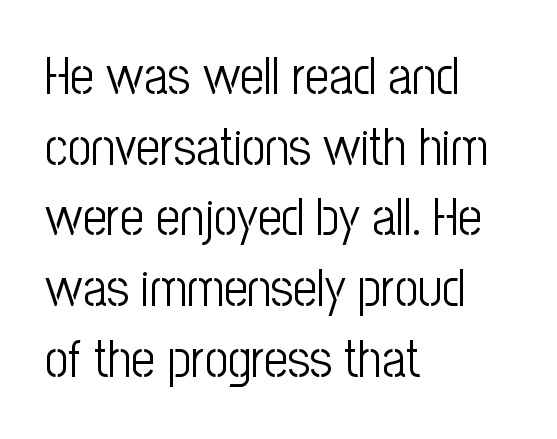
The image shows 52 px light, condensed sans-serif type, upright; set left-aligned, normal line spacing (1.36x), normal letter spacing, not underlined; low stroke contrast and a medium x-height.
